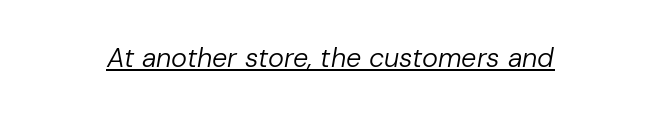
Spacing between characters is what you'd get straight out of the box. A quiet, ordinary-to-light weight characterises the typeface. A baseline rule has been typeset under these characters. In terms of posture, this sample is oblique.
